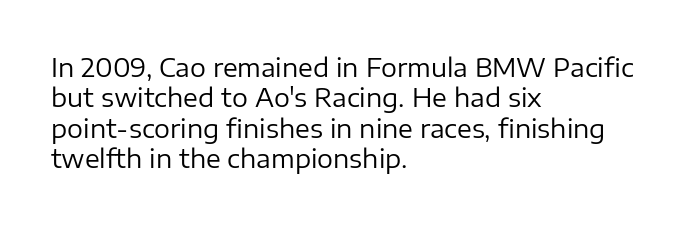
{"italic": "no", "bold": "no", "underline": "no", "align": "left", "line_spacing_ratio": 1.22, "letter_spacing": "normal", "letter_spacing_em": 0.0, "glyph_px": 25}
